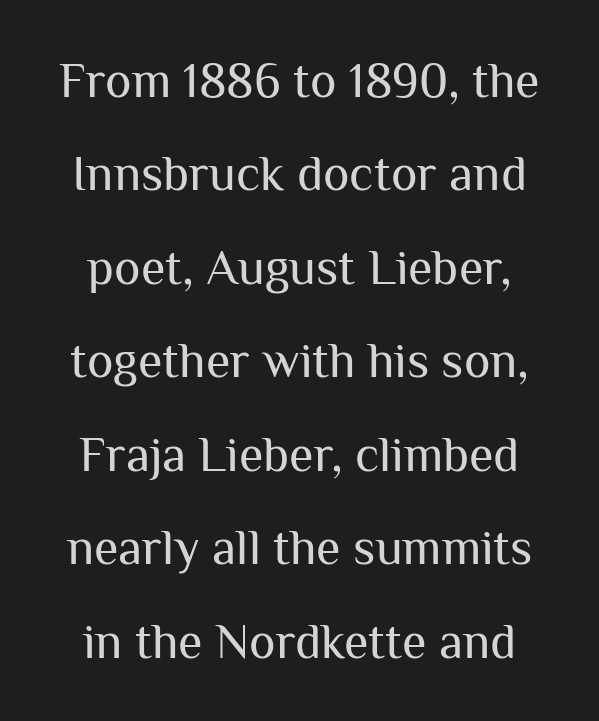
The image shows 50 px regular-weight sans-serif type, upright; set line spacing 1.87x, normal letter spacing, not underlined; medium stroke contrast and a medium x-height.
